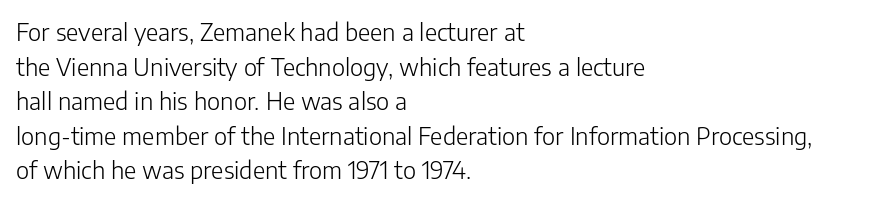
The image shows 24 px text type, upright; set left-aligned, normal line spacing (1.44x), normal letter spacing, not underlined.
